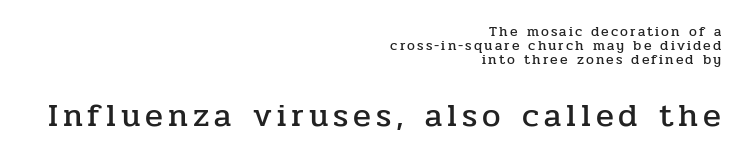
{"serif": "yes", "italic": "no", "width": "normal", "stroke_contrast": "low", "x_height": "medium", "monospaced": "no", "underline": "no", "align": "right", "line_spacing": "tight", "line_spacing_ratio": 1.01, "larger_block": "second", "size_ratio": 2.36, "glyph_px": 33}
